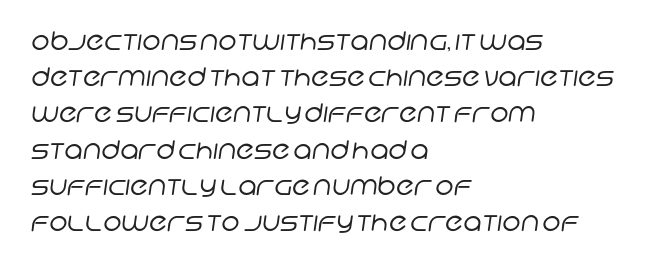
The image shows 25 px text type; set left-aligned, normal line spacing (1.45x), normal letter spacing, not underlined.
